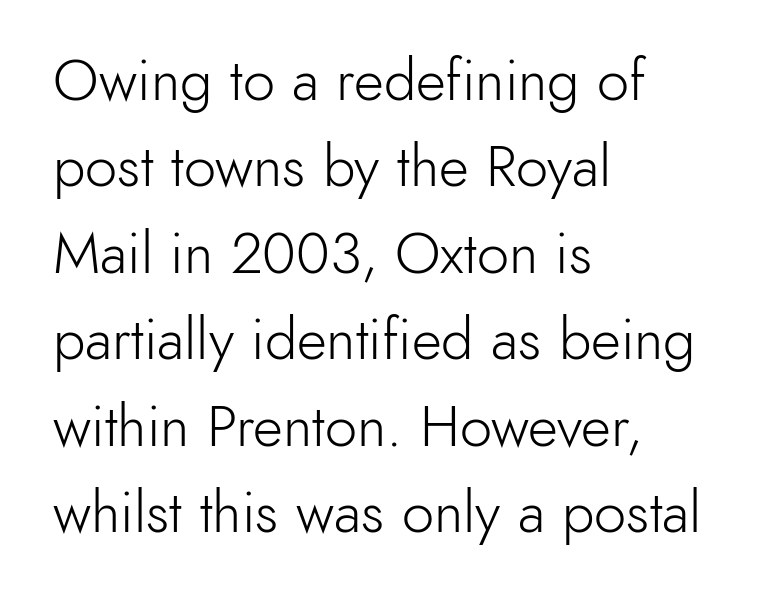
One glance says typical: line gaps are just what's usual. The weight tops out at a normal text grade. Compared with typical body copy, the letter spacing here is the same. Only glyphs here, with clear space below each row.
